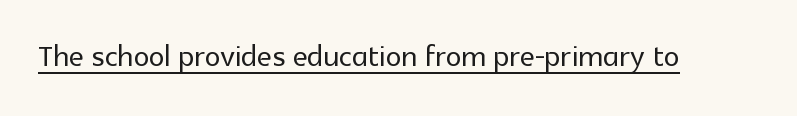
The face used here is proportionally spaced, like ordinary book or web type. Looks like someone drew a line under every word here. The font family rendered here belongs to the sans-serif group. Italic? Not at all — the glyphs are vertical. The face used here is rendered with its standard letterfit.
